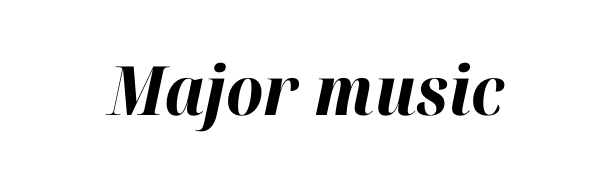
The image shows 68 px bold type, italic (leaning right); set normal letter spacing, not underlined; high stroke contrast and a medium x-height.
